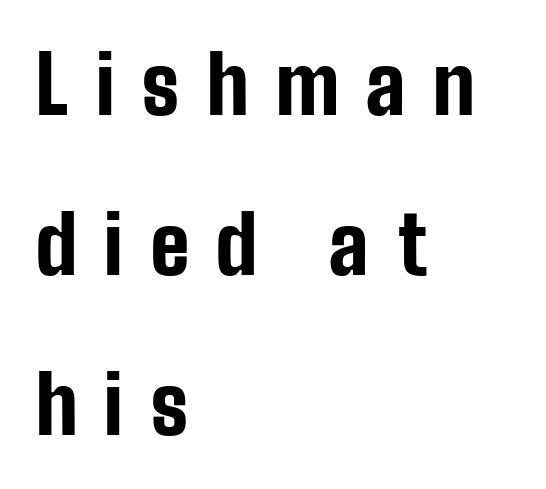
Q: Is the text bold? A: Yes.
Q: Is the text italic (slanted)? A: No, it is upright.
Q: Is the typeface a serif or a sans-serif typeface? A: Sans-serif.
Q: Is the text underlined? A: No.
Q: How is the paragraph aligned? A: Left-aligned.
Q: Is the spacing between letters normal or unusually wide? A: Unusually wide.
Q: Is the spacing between lines tight, normal or loose? A: Loose.
Q: Width (condensed, normal, or wide)? A: Condensed.
Q: Stroke contrast? A: Low.
Q: x-height? A: Medium.
Q: Monospaced? A: No.
